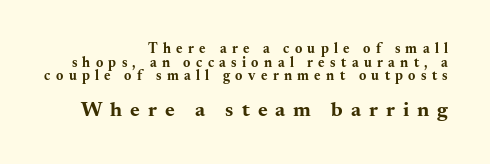
{"italic": "no", "bold": "yes", "underline": "no", "align": "right", "line_spacing": "tight", "line_spacing_ratio": 0.98, "letter_spacing": "wide", "letter_spacing_em": 0.38, "larger_block": "second", "size_ratio": 1.5, "glyph_px": 21}
